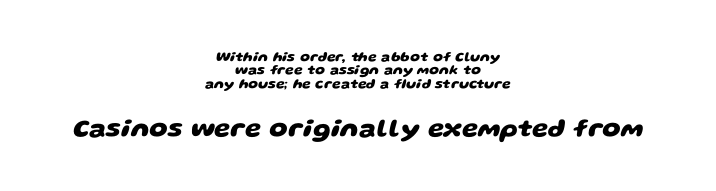
{"bold": "yes", "underline": "no", "align": "center", "line_spacing": "tight", "line_spacing_ratio": 0.96, "letter_spacing": "normal", "letter_spacing_em": 0.0, "larger_block": "second", "size_ratio": 1.86, "glyph_px": 26}
